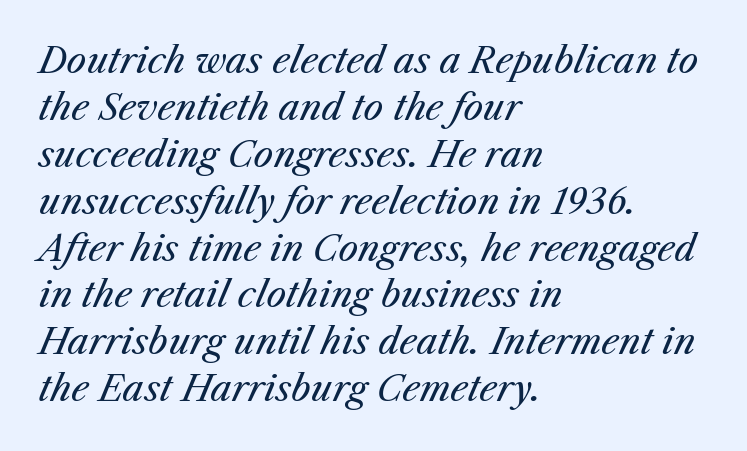
Visually the block forms a straight wall on the left and a jagged coastline on the right. Unmarked baselines from the first word to the last. Spacing verdict: proportional, widths tailored to each character. The typeface has the unassuming heft of standard copy or less. In terms of posture, this sample is oblique. Baseline-to-baseline distance is the conventional proportion of letter height.
